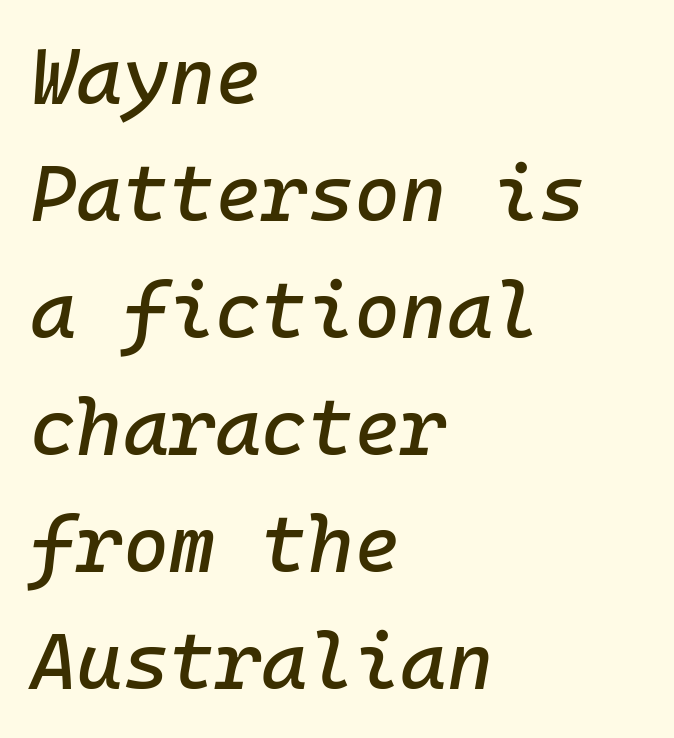
The image shows 79 px text type, italic (leaning right), monospaced; set left-aligned, normal line spacing (1.48x), normal letter spacing, not underlined; low stroke contrast and a medium x-height.
